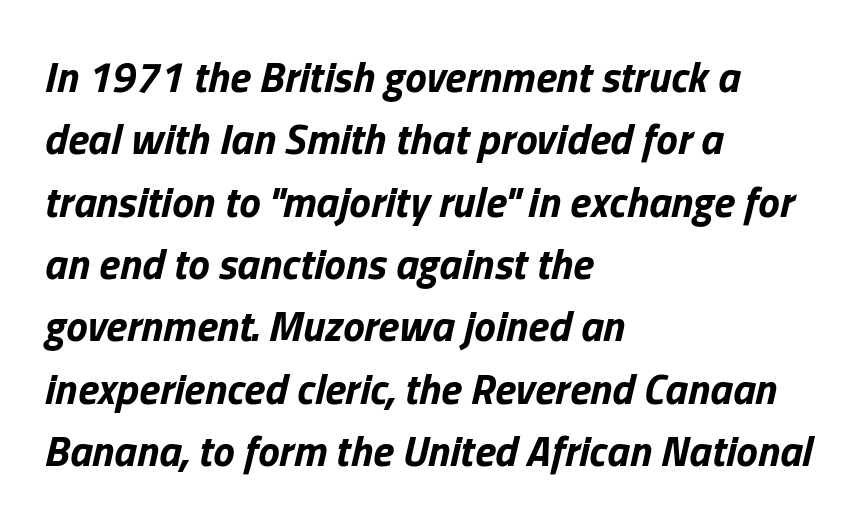
{"italic": "yes", "lean": "right", "slant_degrees": 13, "bold": "yes", "weight": "bold", "width": "normal", "stroke_contrast": "low", "x_height": "medium", "monospaced": "no", "underline": "no", "align": "left", "line_spacing": "normal", "line_spacing_ratio": 1.45, "letter_spacing": "normal", "letter_spacing_em": 0.0, "glyph_px": 43}
